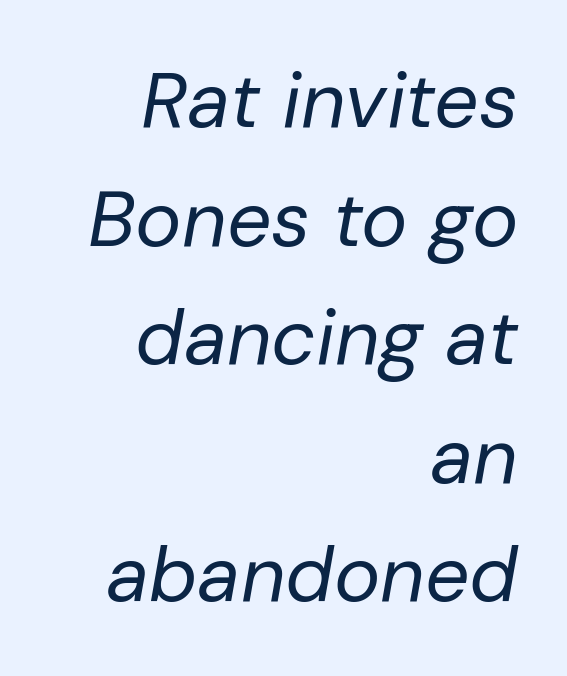
Q: Is the text bold? A: No.
Q: Is the text italic (slanted)? A: Yes, it leans right by about 10 degrees.
Q: Is the text underlined? A: No.
Q: How is the paragraph aligned? A: Right-aligned.
Q: Is the spacing between letters normal or unusually wide? A: Normal.
Q: Is the spacing between lines tight, normal or loose? A: Normal.
Q: Width (condensed, normal, or wide)? A: Normal.
Q: Stroke contrast? A: Low.
Q: x-height? A: Medium.
Q: Monospaced? A: No.
